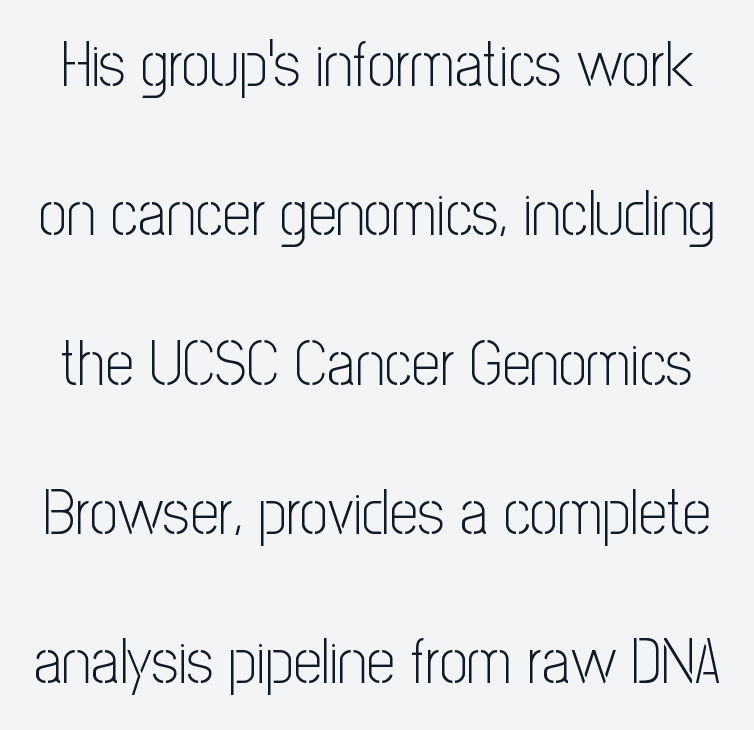
{"serif": "no", "italic": "no", "bold": "no", "weight": "light", "width": "condensed", "stroke_contrast": "low", "x_height": "medium", "monospaced": "no", "underline": "no", "line_spacing": "loose", "line_spacing_ratio": 2.37, "letter_spacing": "normal", "letter_spacing_em": 0.0, "glyph_px": 63}
